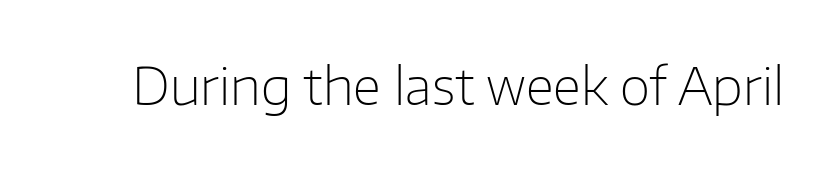
{"serif": "no", "italic": "no", "bold": "no", "weight": "light", "width": "normal", "stroke_contrast": "low", "x_height": "medium", "monospaced": "no", "underline": "no", "letter_spacing": "normal", "letter_spacing_em": 0.0, "glyph_px": 50}
